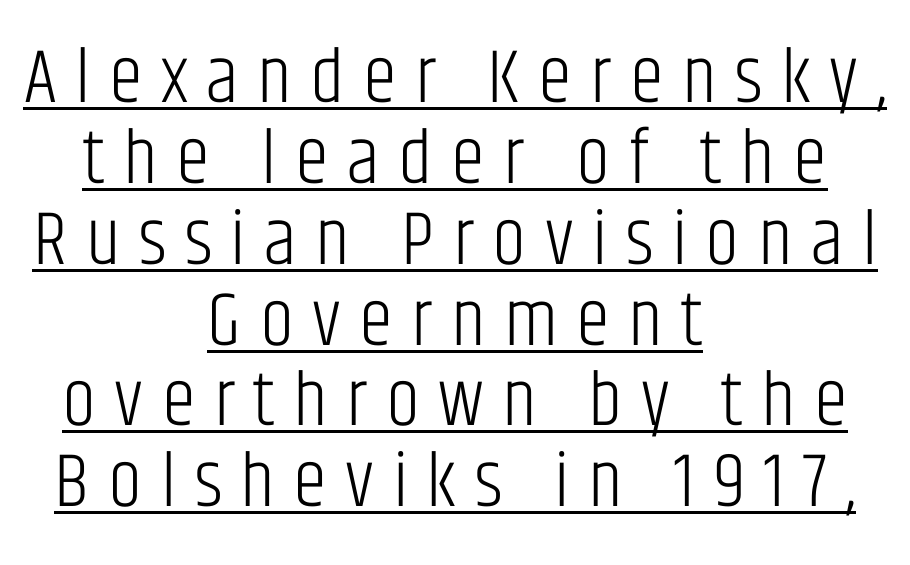
The image shows 77 px light, condensed sans-serif type, upright; set centered, tight line spacing (1.05x), unusually wide letter spacing (+0.24 em), underlined; low stroke contrast and a large x-height.
